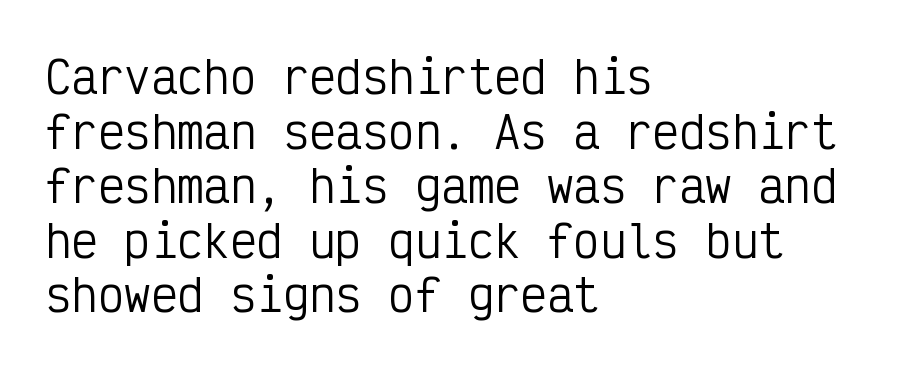
{"serif": "no", "italic": "no", "bold": "no", "weight": "regular", "width": "condensed", "stroke_contrast": "low", "x_height": "medium", "monospaced": "yes", "underline": "no", "align": "left", "line_spacing_ratio": 1.24, "letter_spacing": "normal", "letter_spacing_em": 0.0, "glyph_px": 44}
